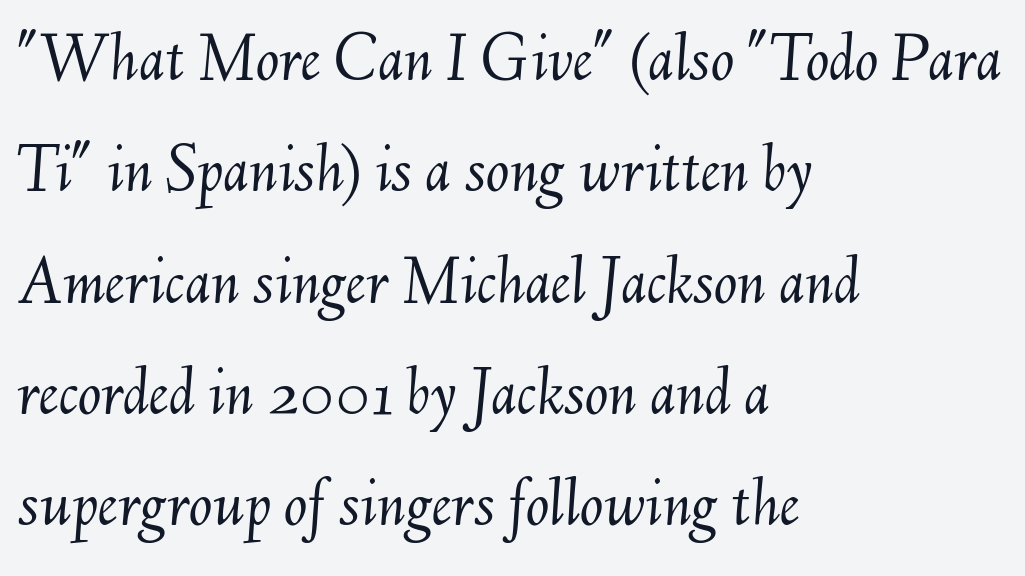
The image shows 70 px light type, italic (leaning right); set left-aligned, normal line spacing (1.59x), normal letter spacing, not underlined; medium stroke contrast and a small x-height.
